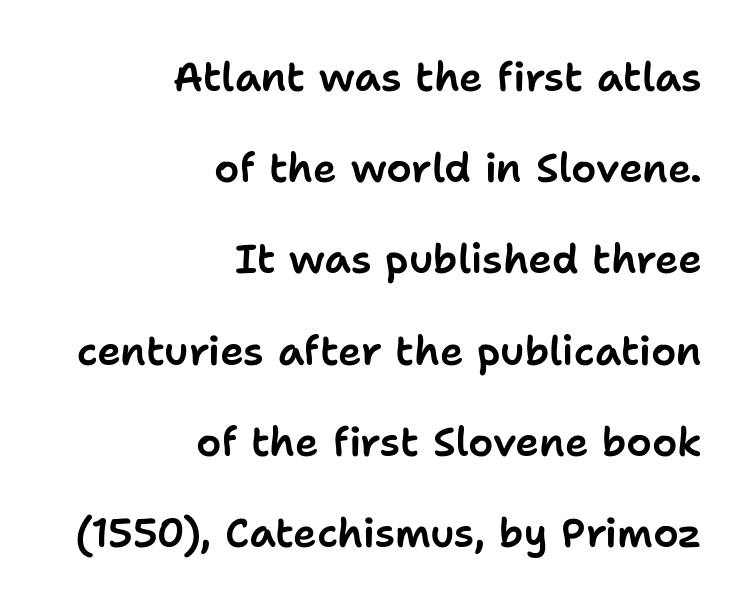
The image shows 40 px sans-serif type, upright; set right-aligned, loose line spacing (2.28x), normal letter spacing, not underlined; low stroke contrast and a medium x-height.
